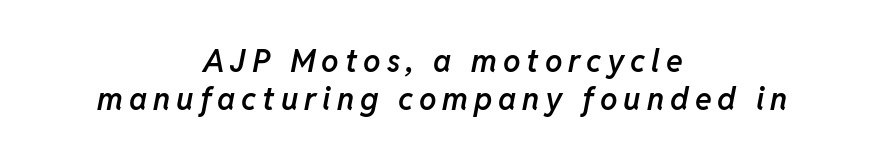
The image shows 31 px semibold type, italic (leaning right); set centered, line spacing 1.24x, not underlined; low stroke contrast and a medium x-height.
